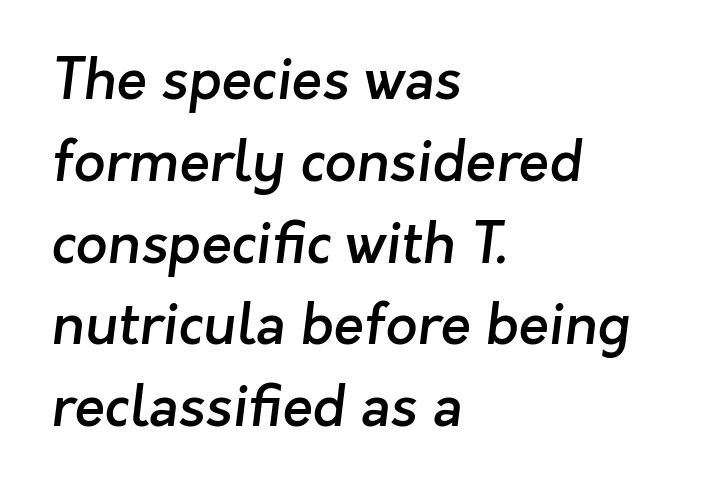
{"serif": "no", "bold": "semi", "weight": "semibold", "width": "normal", "stroke_contrast": "low", "x_height": "medium", "monospaced": "no", "underline": "no", "align": "left", "line_spacing": "normal", "line_spacing_ratio": 1.46, "letter_spacing": "normal", "letter_spacing_em": 0.0, "glyph_px": 56}
